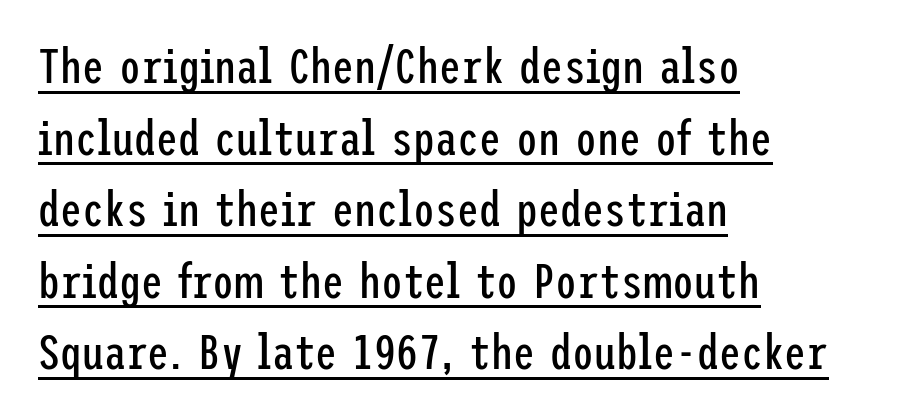
{"serif": "no", "italic": "no", "bold": "no", "weight": "regular", "width": "condensed", "stroke_contrast": "low", "x_height": "medium", "underline": "yes", "align": "left", "line_spacing": "normal", "line_spacing_ratio": 1.46, "letter_spacing": "normal", "letter_spacing_em": 0.0, "glyph_px": 49}
